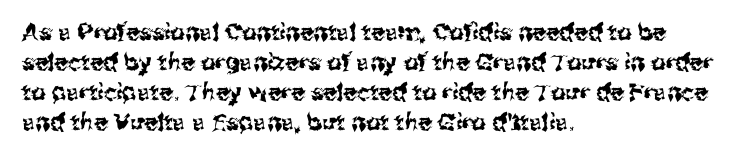
The image shows 23 px text type, upright; set left-aligned, normal line spacing (1.31x), normal letter spacing, not underlined.
